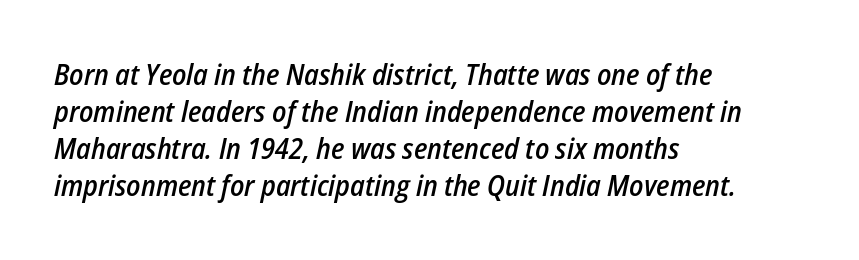
Does extra space separate the letters? No, they use regular spacing. Check under the words: just untouched page. The rendering uses a moderate line-height, typical for paragraphs. These words are printed semibold, heavier than regular yet not bold. One-word summary of the alignment: left.
